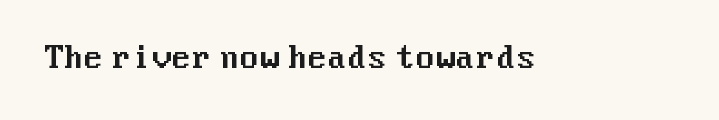
Q: Is the text italic (slanted)? A: No, it is upright.
Q: Is the typeface a serif or a sans-serif typeface? A: Sans-serif.
Q: Is the text underlined? A: No.
Q: Is the spacing between letters normal or unusually wide? A: Normal.
Q: Width (condensed, normal, or wide)? A: Normal.
Q: Stroke contrast? A: Medium.
Q: x-height? A: Medium.
